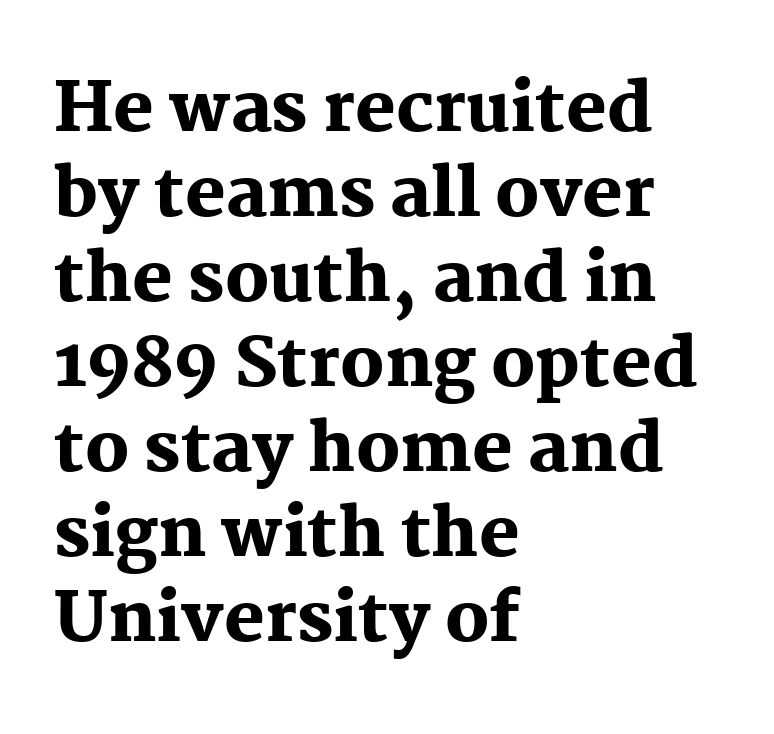
The image shows 68 px heavy serif type, upright; set left-aligned, normal line spacing (1.25x), normal letter spacing, not underlined; medium stroke contrast and a medium x-height.
